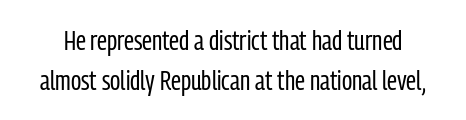
Q: Is the text bold? A: No.
Q: Is the text italic (slanted)? A: No, it is upright.
Q: Is the typeface a serif or a sans-serif typeface? A: Sans-serif.
Q: Is the text underlined? A: No.
Q: Is the spacing between letters normal or unusually wide? A: Normal.
Q: Is the spacing between lines tight, normal or loose? A: Normal.
Q: Width (condensed, normal, or wide)? A: Condensed.
Q: Stroke contrast? A: Low.
Q: x-height? A: Medium.
Q: Monospaced? A: No.
